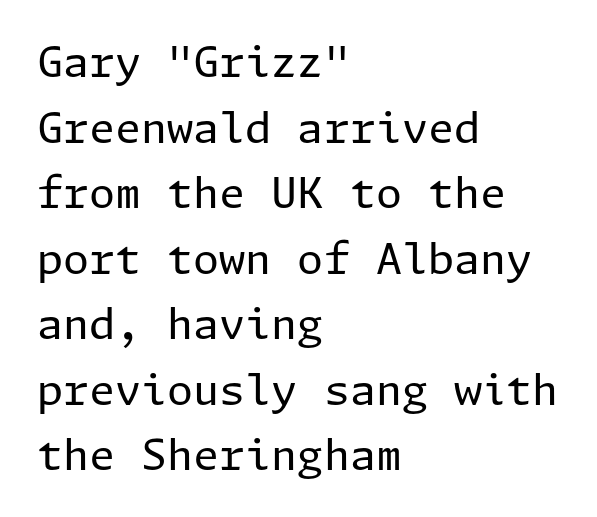
The image shows 42 px regular-weight sans-serif type, upright; set left-aligned, normal line spacing (1.56x), normal letter spacing, not underlined; low stroke contrast and a medium x-height.
